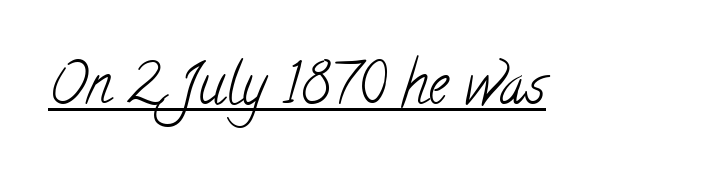
The image shows 56 px light, condensed serif type; set normal letter spacing, underlined; low stroke contrast and a small x-height.
